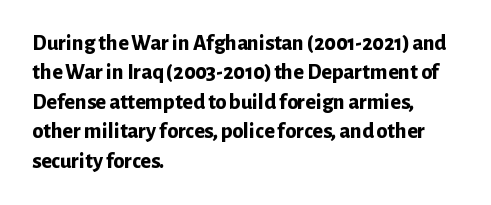
The vertical gap from one line to the next is medium. The rendering uses a bold face; every stroke is thick and dark. When letters stand straight like this, we call the style roman or upright. A typesetter would call this zero additional tracking.
